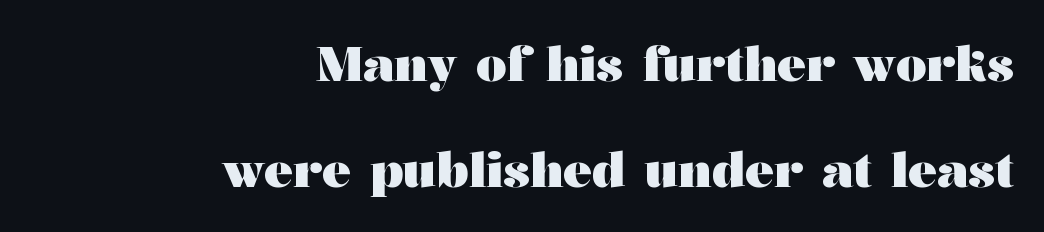
Q: Is the text bold? A: Yes.
Q: Is the text italic (slanted)? A: No, it is upright.
Q: Is the typeface a serif or a sans-serif typeface? A: Serif.
Q: Is the text underlined? A: No.
Q: How is the paragraph aligned? A: Right-aligned.
Q: Is the spacing between letters normal or unusually wide? A: Normal.
Q: Is the spacing between lines tight, normal or loose? A: Loose.
Q: Width (condensed, normal, or wide)? A: Wide.
Q: Stroke contrast? A: Medium.
Q: x-height? A: Medium.
Q: Monospaced? A: No.
